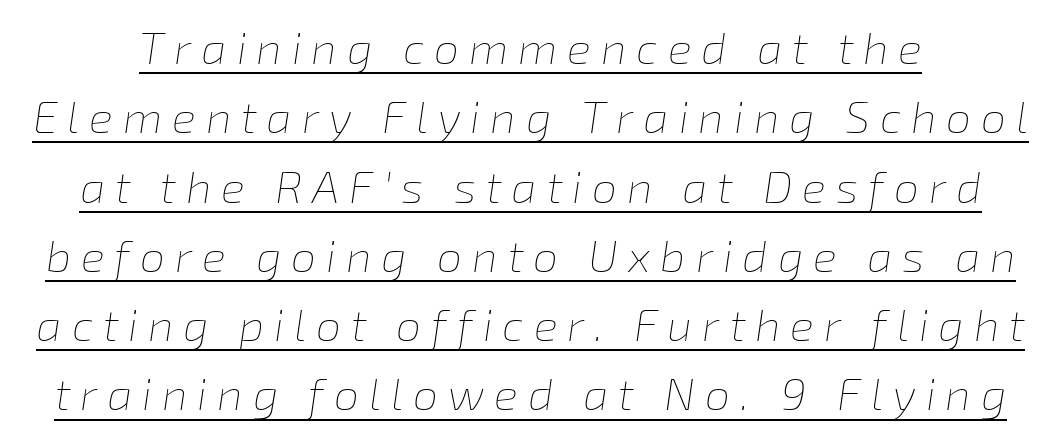
The image shows 45 px thin type, italic (leaning right); set normal line spacing (1.54x), unusually wide letter spacing (+0.22 em), underlined; low stroke contrast and a medium x-height.
